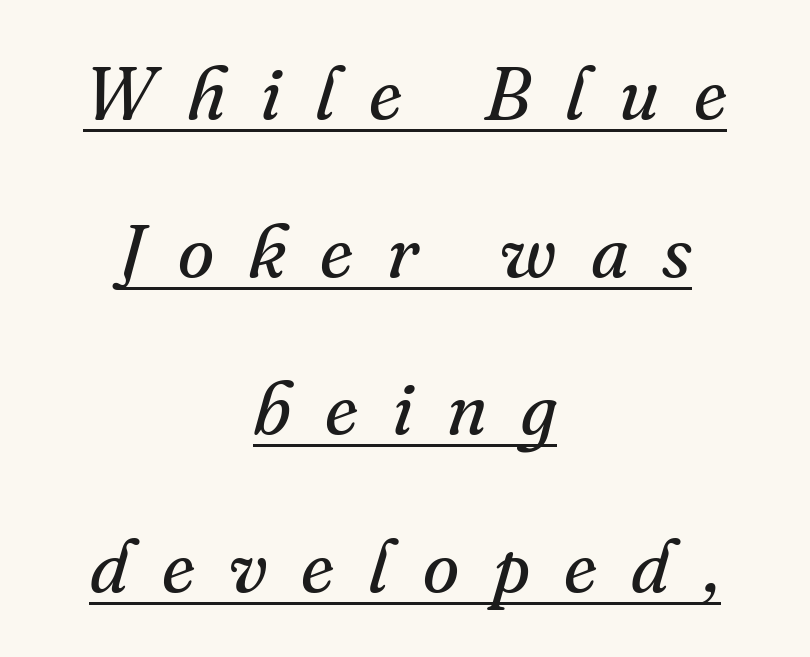
{"serif": "yes", "italic": "yes", "lean": "right", "slant_degrees": 16, "bold": "no", "weight": "regular", "width": "normal", "stroke_contrast": "medium", "x_height": "small", "monospaced": "no", "underline": "yes", "align": "center", "line_spacing": "loose", "line_spacing_ratio": 2.13, "letter_spacing": "wide", "letter_spacing_em": 0.46, "glyph_px": 74}
